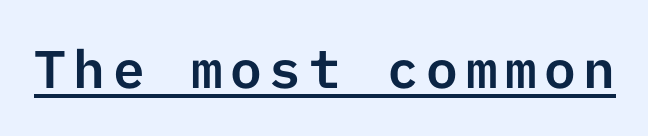
{"serif": "no", "italic": "no", "width": "normal", "stroke_contrast": "low", "x_height": "medium", "underline": "yes", "glyph_px": 53}
